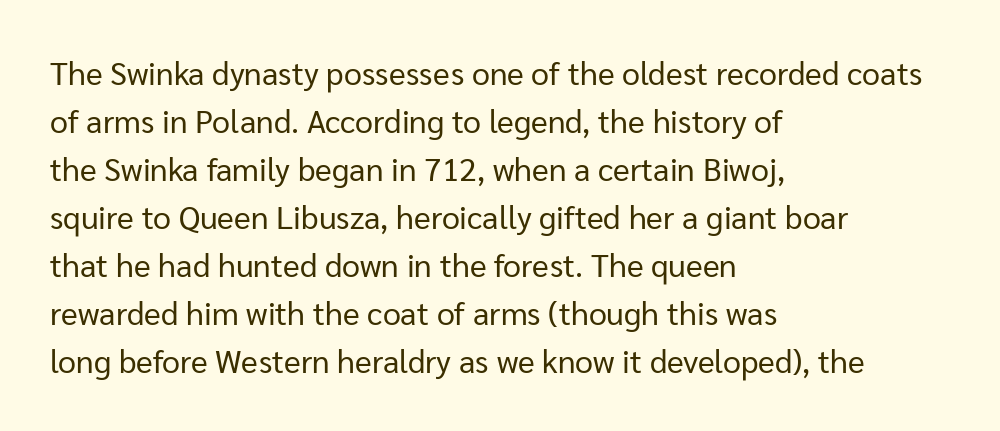
Q: Is the text bold? A: No.
Q: Is the text italic (slanted)? A: No, it is upright.
Q: Is the typeface a serif or a sans-serif typeface? A: Sans-serif.
Q: Is the text underlined? A: No.
Q: How is the paragraph aligned? A: Left-aligned.
Q: Is the spacing between letters normal or unusually wide? A: Normal.
Q: Is the spacing between lines tight, normal or loose? A: Normal.
Q: Width (condensed, normal, or wide)? A: Normal.
Q: Stroke contrast? A: Low.
Q: x-height? A: Medium.
Q: Monospaced? A: No.
